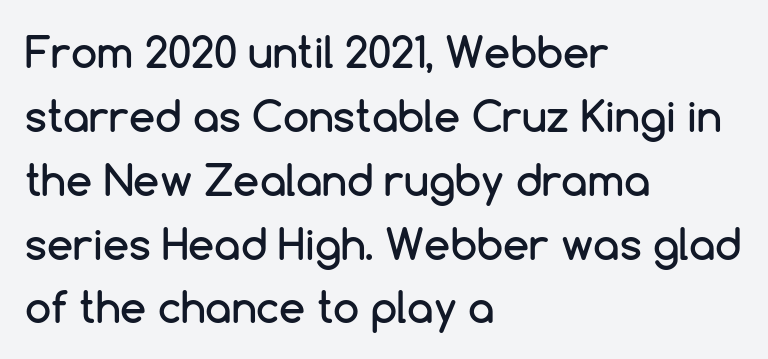
In terms of letterform style, serifs are entirely absent. Compared with a centered layout, this one pins lines to the left instead. What's the leading like? Ordinary, nothing unusual. No extra tracking has been applied to these lines.
